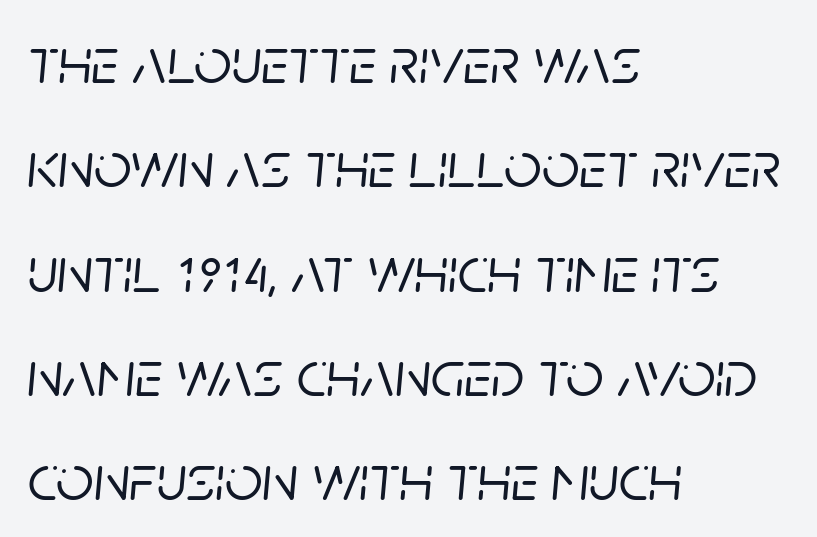
Leading matches the norm, producing a regular column. The foot of each line stays bare and open. In CSS terms this would be text-align: left. Note the varied advance widths — an 'i' is clearly narrower than an 'm'.
